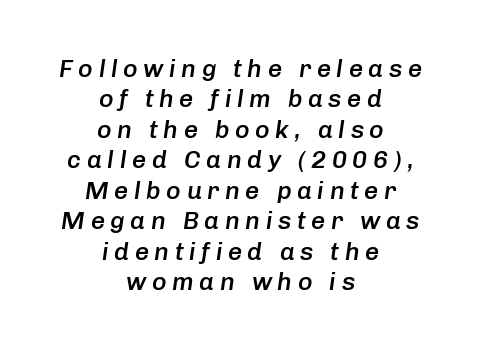
The image shows 25 px text type, italic (leaning right); set centered, line spacing 1.22x, unusually wide letter spacing (+0.22 em), not underlined.
